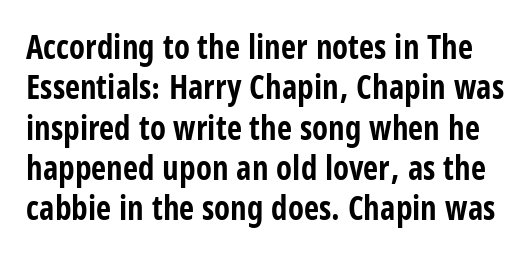
Q: Is the text bold? A: Yes.
Q: Is the text italic (slanted)? A: No, it is upright.
Q: Is the typeface a serif or a sans-serif typeface? A: Sans-serif.
Q: Is the text underlined? A: No.
Q: Is the spacing between letters normal or unusually wide? A: Normal.
Q: Width (condensed, normal, or wide)? A: Condensed.
Q: Stroke contrast? A: Low.
Q: x-height? A: Large.
Q: Monospaced? A: No.
